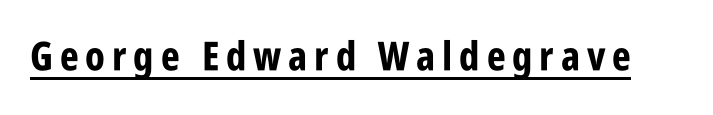
Set as a true bold cut, around the 700 mark. Emphasis is given by a line drawn under the lettering. Character widths vary here, with narrow letters taking less room than wide ones. Nope, not italic — everything's standing straight. Letterform terminals end flat and unadorned throughout the passage.
